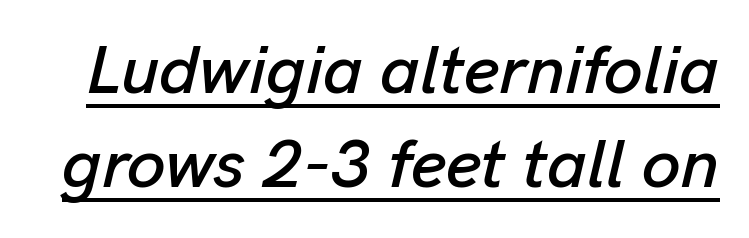
{"italic": "yes", "lean": "right", "slant_degrees": 13, "width": "normal", "stroke_contrast": "low", "x_height": "medium", "monospaced": "no", "underline": "yes", "line_spacing": "normal", "line_spacing_ratio": 1.36, "letter_spacing": "normal", "letter_spacing_em": 0.0, "glyph_px": 69}
